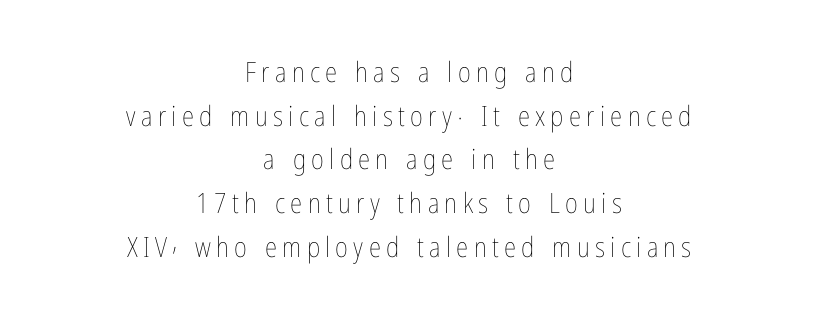
The image shows 28 px thin, condensed type, upright; set centered, normal line spacing (1.56x), not underlined; low stroke contrast and a medium x-height.
